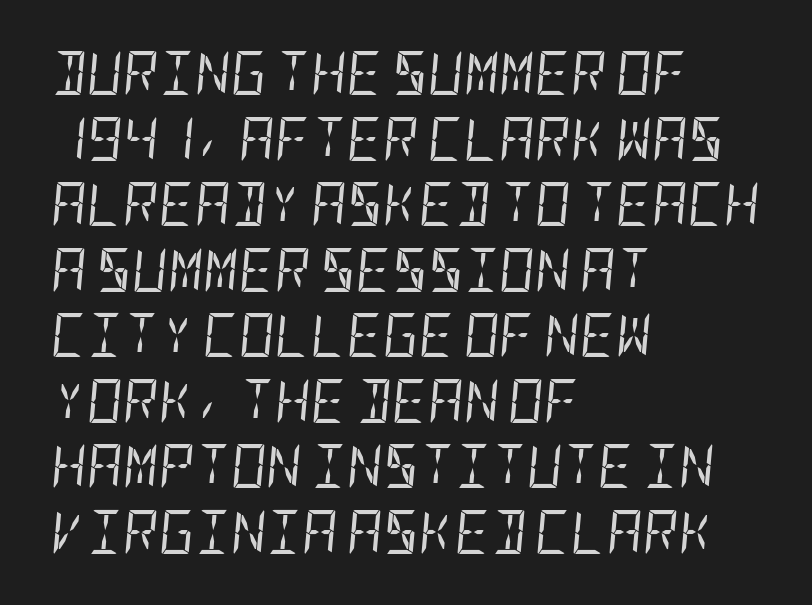
Each new line begins a customary step beneath the previous one. Is the type slanted? Yes — the strokes lean at a clear angle. Each row of text sits above clean, open space. Which margin do the lines hug? The left one — the right edge is uneven. The strokes carry an ordinary text weight at most.
